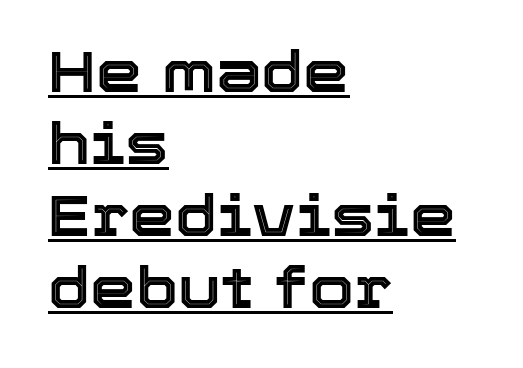
The rag falls on the right side of this text block. Italic? Not at all — the glyphs are vertical. You could call the tracking neutral — neither tight nor loose. A baseline rule has been typeset under these characters. Do the characters align in a grid? No, the font is proportional.
